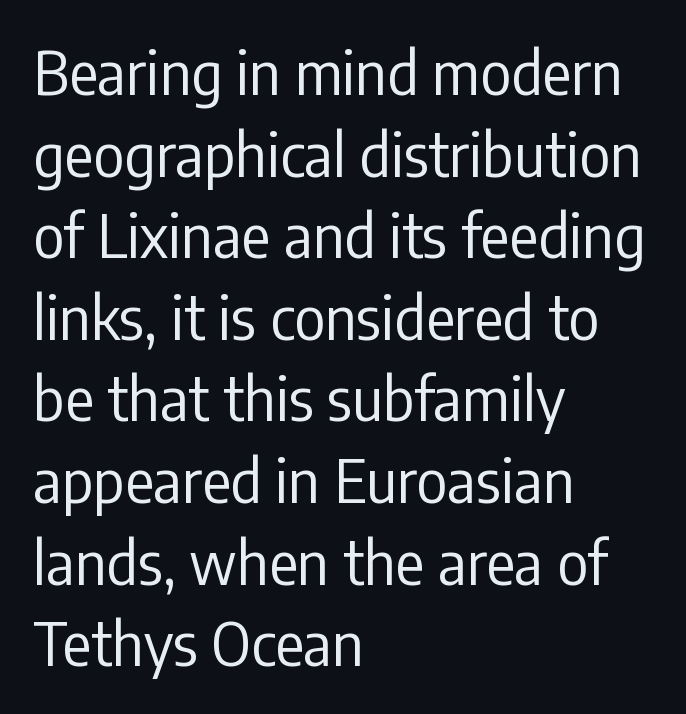
Q: Is the text bold? A: No.
Q: Is the text italic (slanted)? A: No, it is upright.
Q: Is the typeface a serif or a sans-serif typeface? A: Sans-serif.
Q: Is the text underlined? A: No.
Q: How is the paragraph aligned? A: Left-aligned.
Q: Is the spacing between letters normal or unusually wide? A: Normal.
Q: Is the spacing between lines tight, normal or loose? A: Normal.
Q: Width (condensed, normal, or wide)? A: Condensed.
Q: Stroke contrast? A: Low.
Q: x-height? A: Medium.
Q: Monospaced? A: No.
